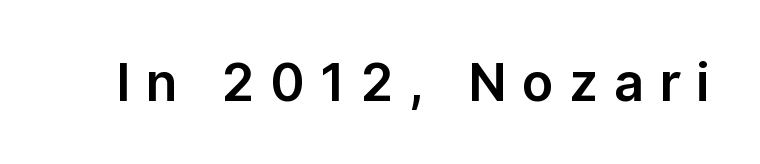
The image shows 52 px sans-serif type, upright; set unusually wide letter spacing (+0.3 em), not underlined; low stroke contrast and a medium x-height.
